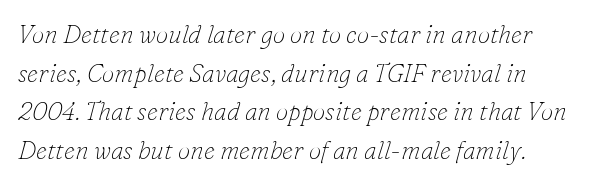
The image shows 25 px text type, italic (leaning right); set left-aligned, normal line spacing (1.55x), normal letter spacing, not underlined.
